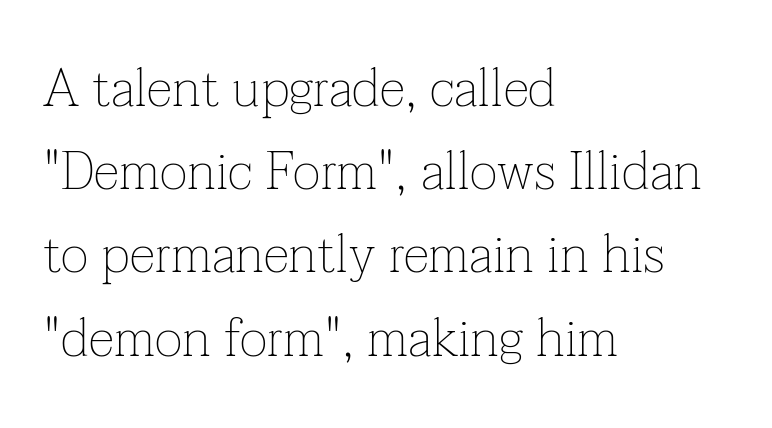
Q: Is the text bold? A: No.
Q: Is the text italic (slanted)? A: No, it is upright.
Q: Is the typeface a serif or a sans-serif typeface? A: Serif.
Q: Is the text underlined? A: No.
Q: How is the paragraph aligned? A: Left-aligned.
Q: Is the spacing between letters normal or unusually wide? A: Normal.
Q: Is the spacing between lines tight, normal or loose? A: Normal.
Q: Width (condensed, normal, or wide)? A: Normal.
Q: Stroke contrast? A: Low.
Q: x-height? A: Medium.
Q: Monospaced? A: No.
